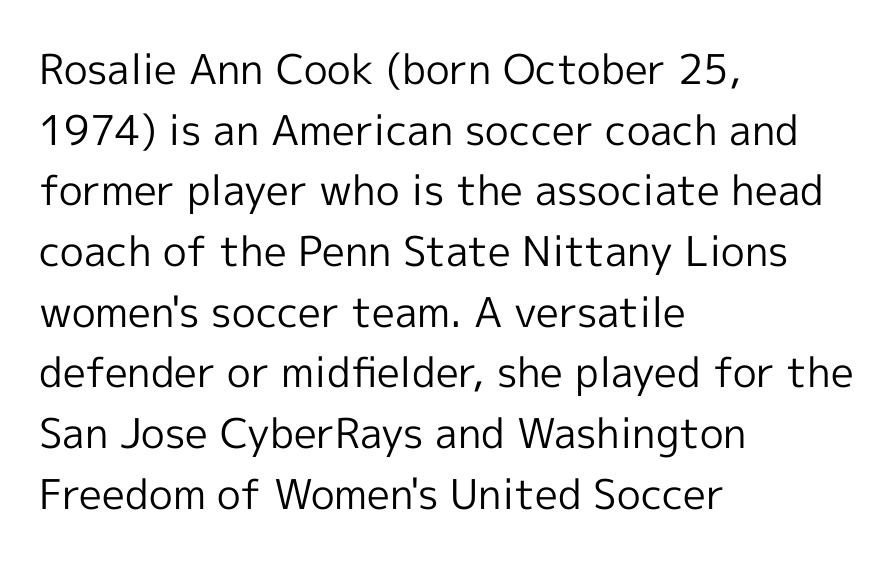
Inter-character spacing is left at the font's built-in metrics. Reading down the block, your eye returns to a fixed left position each line. These lines sit exactly where default settings would place them. A clean baseline with only descenders dipping below it. Quick note: not italic, upright.
